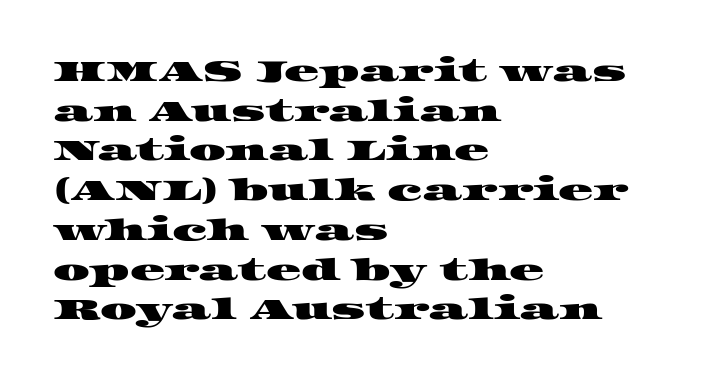
{"serif": "yes", "width": "wide", "stroke_contrast": "high", "x_height": "large", "monospaced": "no", "underline": "no", "align": "left", "line_spacing": "normal", "line_spacing_ratio": 1.37, "letter_spacing": "normal", "letter_spacing_em": 0.0, "glyph_px": 29}
